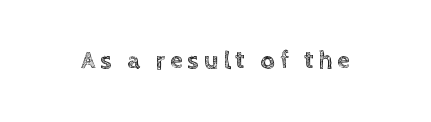
Q: Is the text italic (slanted)? A: No, it is upright.
Q: Is the text underlined? A: No.
Q: Is the spacing between letters normal or unusually wide? A: Unusually wide.
